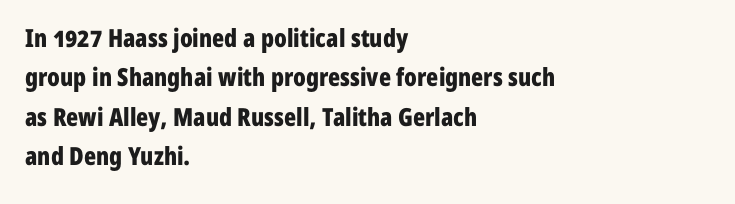
{"italic": "no", "bold": "yes", "underline": "no", "align": "left", "line_spacing": "normal", "line_spacing_ratio": 1.58, "letter_spacing": "normal", "letter_spacing_em": 0.0, "glyph_px": 25}
